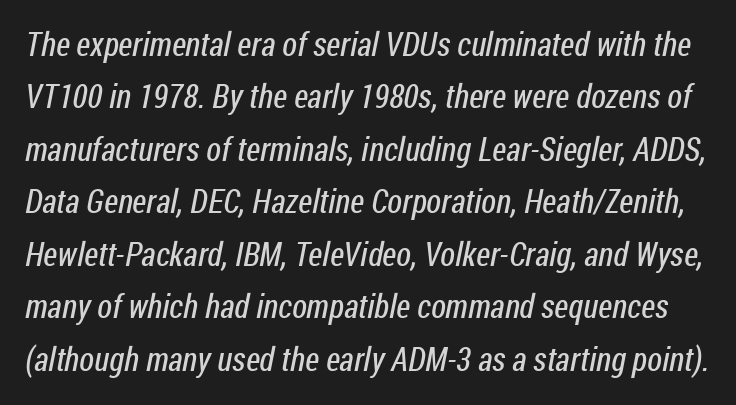
{"serif": "no", "bold": "no", "weight": "regular", "width": "condensed", "stroke_contrast": "low", "x_height": "medium", "monospaced": "no", "underline": "no", "line_spacing": "normal", "line_spacing_ratio": 1.59, "letter_spacing": "normal", "letter_spacing_em": 0.0, "glyph_px": 33}
